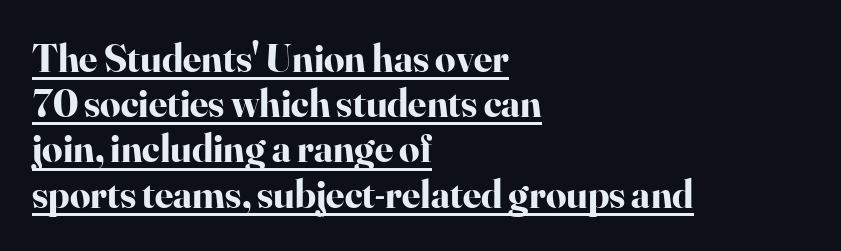
The tracking reads as untouched default to a designer's eye. A typesetter would call this proportional, since set widths differ per character. The text block is weighted toward the left margin, trailing off unevenly rightward. Vertical spacing — tight. The face used here is seriffed, in the tradition of book romans. The glyphs are accompanied by a horizontal stroke just below them.
